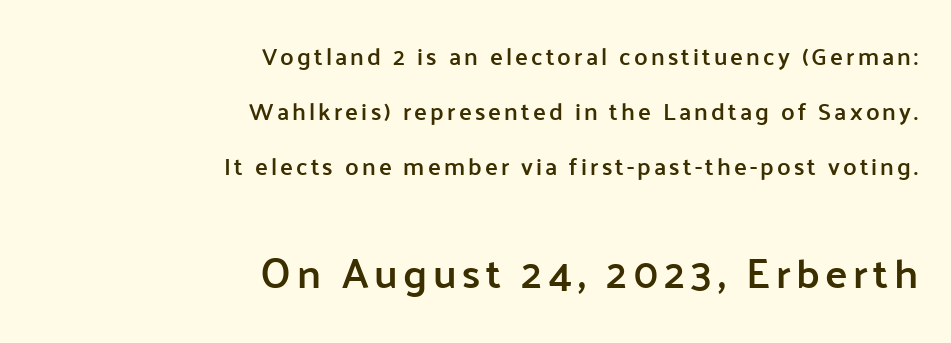
The specimen reads as upright at a glance. A great deal of white space separates one row of letters from the next. The designer went with a sans here, leaving each stem footless. Two sizes are in play, and the larger belongs to the second block.
